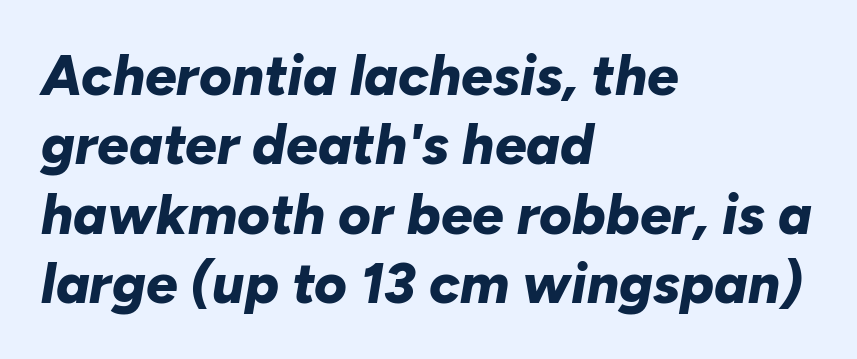
Q: Is the text bold? A: Yes.
Q: Is the text italic (slanted)? A: Yes, it leans right by about 10 degrees.
Q: Is the text underlined? A: No.
Q: How is the paragraph aligned? A: Left-aligned.
Q: Is the spacing between letters normal or unusually wide? A: Normal.
Q: Width (condensed, normal, or wide)? A: Normal.
Q: Stroke contrast? A: Low.
Q: x-height? A: Medium.
Q: Monospaced? A: No.
